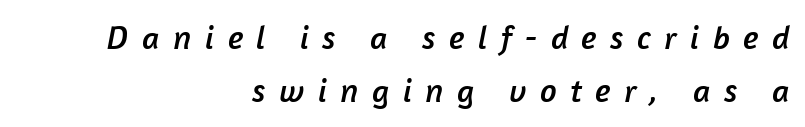
No word sits above an underline. Alignment: flush right. A normal amount of white space separates one row of letters from the next. A typesetter would call this heavily tracked-out type.
